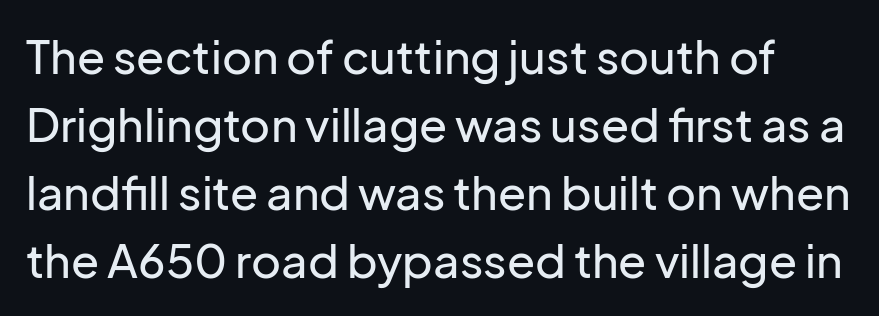
The image shows 46 px sans-serif type, upright; set normal line spacing (1.48x), normal letter spacing, not underlined; low stroke contrast and a medium x-height.
